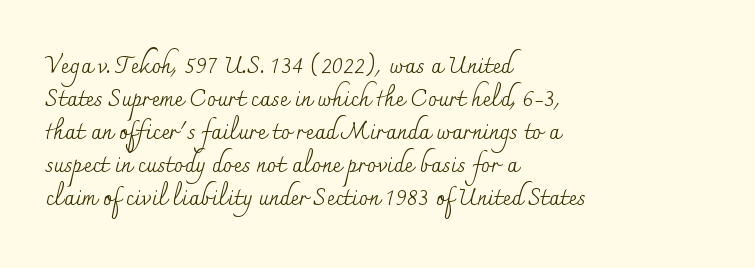
Does extra space separate the letters? No, they use regular spacing. The rendering anchors every line to the left-hand side. These lines sit exactly where default settings would place them. Ink coverage per letter is moderate at most. Bare-footed words on every line.
